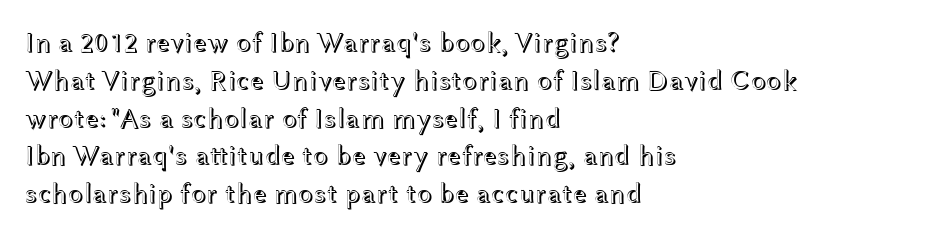
The image shows 28 px wide type, upright; set left-aligned, normal line spacing (1.35x), normal letter spacing, not underlined; a medium x-height.
